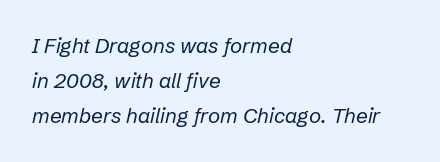
Q: Is the text bold? A: No.
Q: Is the text italic (slanted)? A: Yes, it leans right by about 12 degrees.
Q: Is the text underlined? A: No.
Q: How is the paragraph aligned? A: Left-aligned.
Q: Is the spacing between letters normal or unusually wide? A: Normal.
Q: Is the spacing between lines tight, normal or loose? A: Normal.
